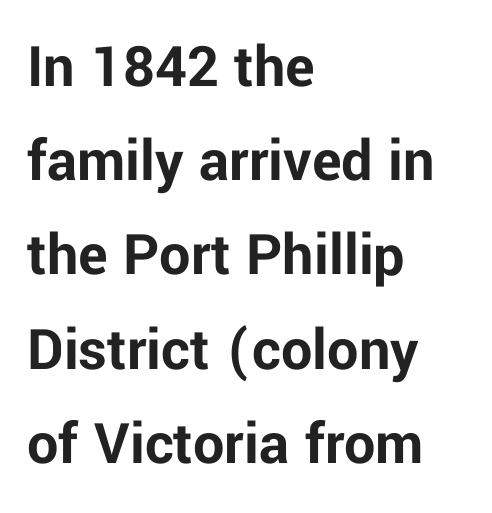
Q: Is the text bold? A: Yes.
Q: Is the text italic (slanted)? A: No, it is upright.
Q: Is the typeface a serif or a sans-serif typeface? A: Sans-serif.
Q: Is the text underlined? A: No.
Q: How is the paragraph aligned? A: Left-aligned.
Q: Is the spacing between letters normal or unusually wide? A: Normal.
Q: Is the spacing between lines tight, normal or loose? A: Normal.
Q: Width (condensed, normal, or wide)? A: Normal.
Q: Stroke contrast? A: Low.
Q: x-height? A: Medium.
Q: Monospaced? A: No.
